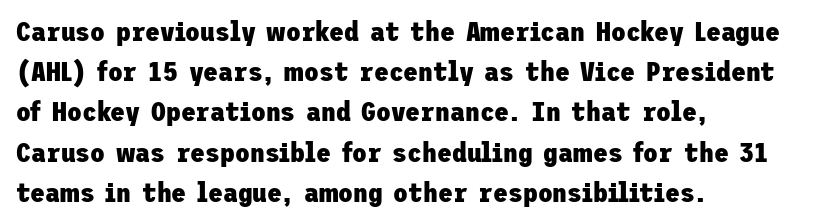
{"italic": "no", "bold": "yes", "underline": "no", "align": "left", "line_spacing": "normal", "line_spacing_ratio": 1.49, "letter_spacing": "normal", "letter_spacing_em": 0.0, "glyph_px": 27}
